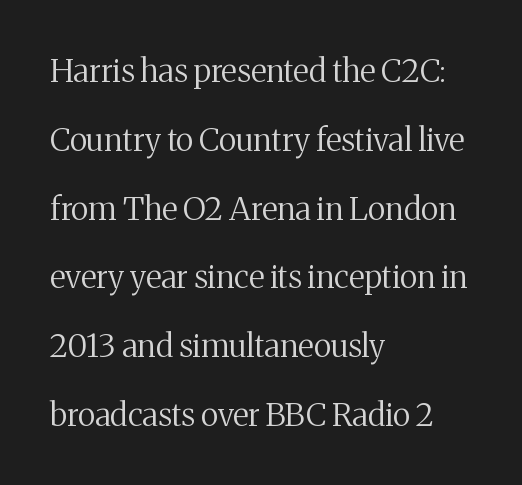
Q: Is the text bold? A: No.
Q: Is the text italic (slanted)? A: No, it is upright.
Q: Is the typeface a serif or a sans-serif typeface? A: Serif.
Q: Is the text underlined? A: No.
Q: How is the paragraph aligned? A: Left-aligned.
Q: Is the spacing between letters normal or unusually wide? A: Normal.
Q: Is the spacing between lines tight, normal or loose? A: Loose.
Q: Width (condensed, normal, or wide)? A: Normal.
Q: Stroke contrast? A: Medium.
Q: x-height? A: Medium.
Q: Monospaced? A: No.
